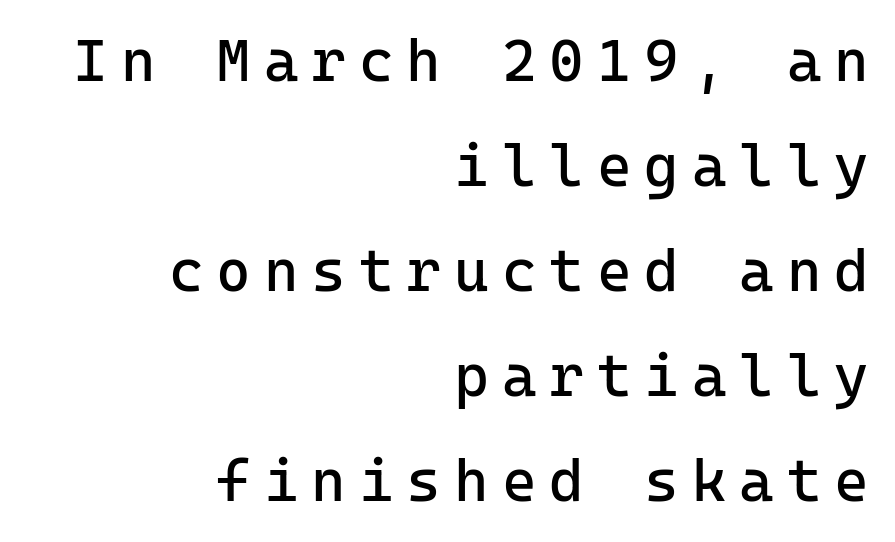
Note the uniform advance width — an 'i' takes as much space as an 'm'. The cut favours lightness, reaching ordinary text weight at its darkest. Honestly, there is no underline to notice here at all. The designer went with a sans here, leaving each stem footless.
